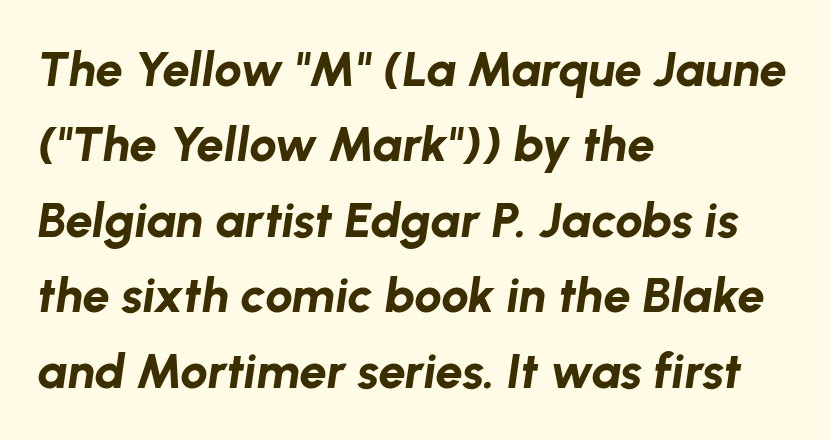
The image shows 49 px bold type, italic (leaning right); set left-aligned, normal line spacing (1.54x), normal letter spacing, not underlined; low stroke contrast and a medium x-height.
